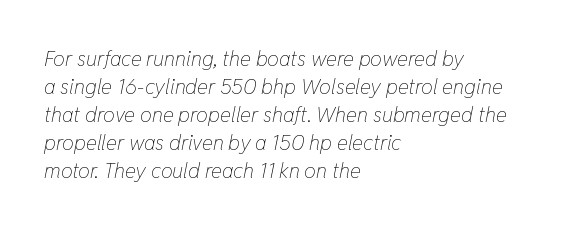
{"italic": "yes", "lean": "right", "slant_degrees": 11, "bold": "no", "underline": "no", "align": "left", "line_spacing": "normal", "line_spacing_ratio": 1.33, "letter_spacing": "normal", "letter_spacing_em": 0.0, "glyph_px": 21}
